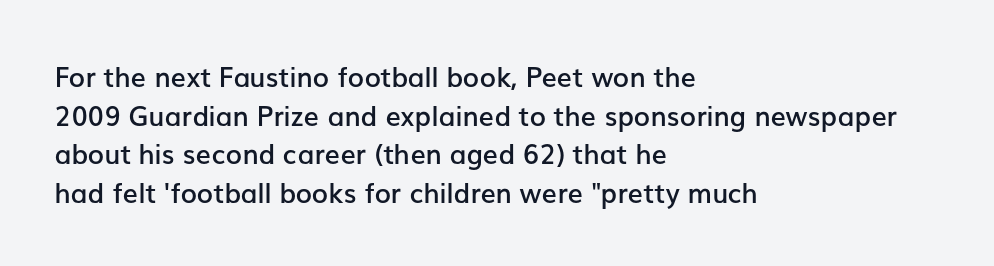
{"italic": "no", "bold": "semi", "underline": "no", "align": "left", "line_spacing": "normal", "line_spacing_ratio": 1.43, "letter_spacing": "normal", "letter_spacing_em": 0.0, "glyph_px": 27}
